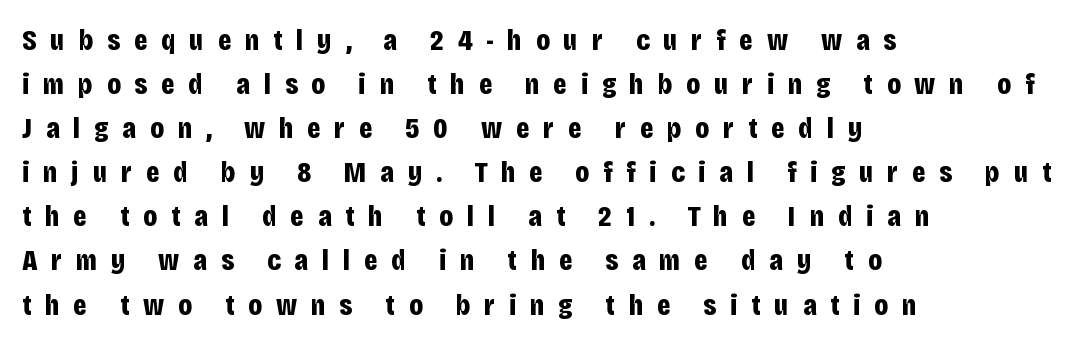
Q: Is the text bold? A: Yes.
Q: Is the text italic (slanted)? A: No, it is upright.
Q: Is the typeface a serif or a sans-serif typeface? A: Sans-serif.
Q: Is the text underlined? A: No.
Q: How is the paragraph aligned? A: Left-aligned.
Q: Is the spacing between letters normal or unusually wide? A: Unusually wide.
Q: Is the spacing between lines tight, normal or loose? A: Normal.
Q: Width (condensed, normal, or wide)? A: Condensed.
Q: Stroke contrast? A: Low.
Q: x-height? A: Large.
Q: Monospaced? A: No.
